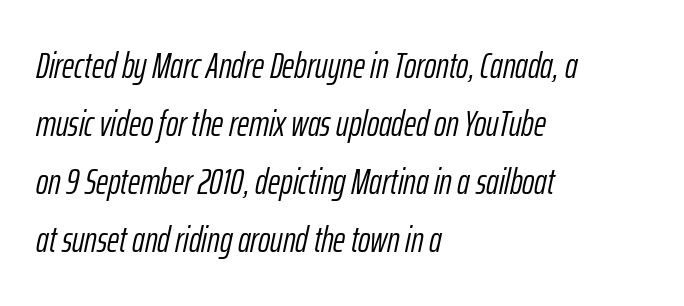
Q: Is the text bold? A: No.
Q: Is the text italic (slanted)? A: Yes, it leans right by about 12 degrees.
Q: Is the text underlined? A: No.
Q: How is the paragraph aligned? A: Left-aligned.
Q: Is the spacing between letters normal or unusually wide? A: Normal.
Q: Is the spacing between lines tight, normal or loose? A: Normal.
Q: Width (condensed, normal, or wide)? A: Condensed.
Q: Stroke contrast? A: Low.
Q: x-height? A: Medium.
Q: Monospaced? A: No.
